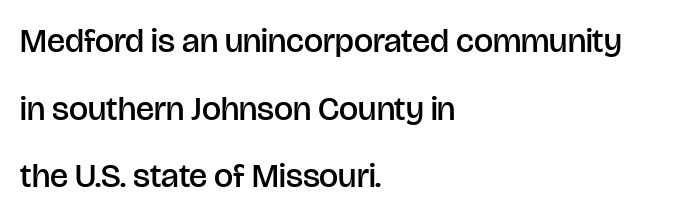
If you drew a line through each stem, it would be perfectly vertical. How would I describe the line gaps? Wide and relaxed. Is the block centered? No — it sits flush against the left margin. The passage shown is not underscored anywhere. Characters follow at the spacing the type designer built in. I'd describe the lettering as semibold — firm but not a full bold.
